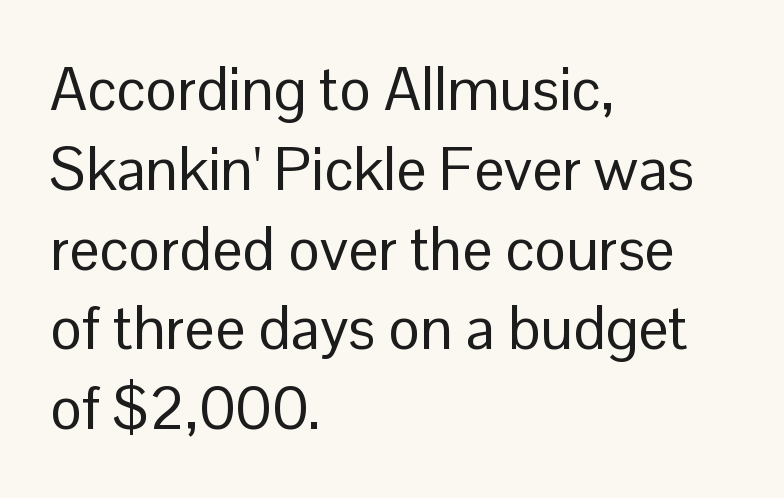
{"serif": "no", "italic": "no", "bold": "no", "weight": "regular", "width": "normal", "stroke_contrast": "low", "x_height": "medium", "monospaced": "no", "underline": "no", "align": "left", "line_spacing": "normal", "line_spacing_ratio": 1.33, "letter_spacing": "normal", "letter_spacing_em": 0.0, "glyph_px": 60}
